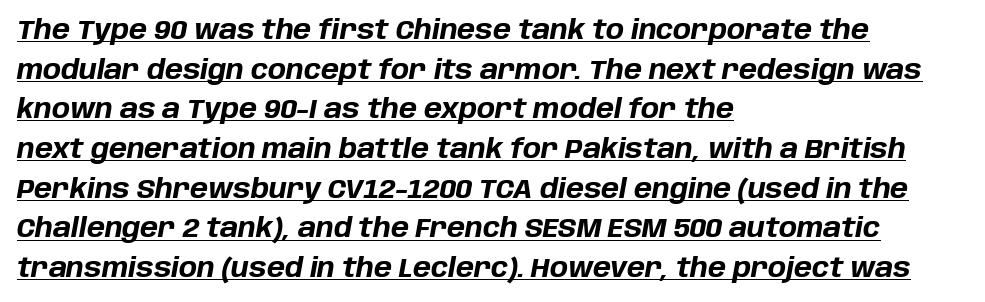
The image shows 27 px bold type, italic (leaning right); set left-aligned, normal line spacing (1.47x), normal letter spacing, underlined.
